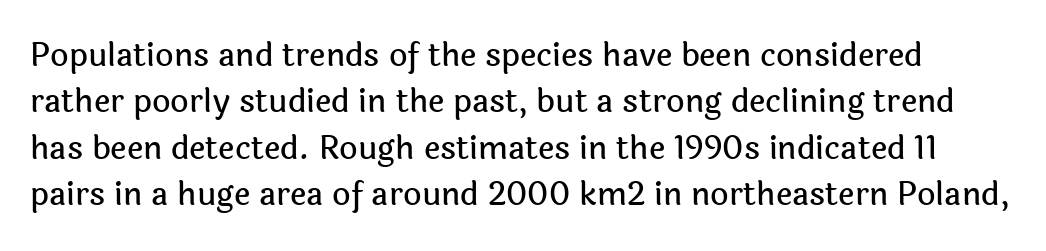
The image shows 32 px sans-serif type, upright; set normal line spacing (1.45x), normal letter spacing, not underlined; a medium x-height.
